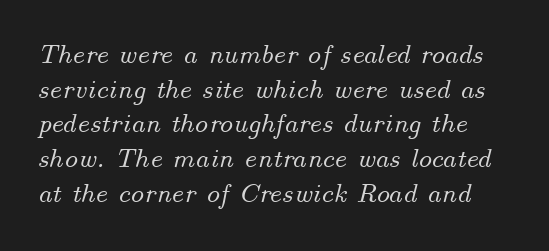
Q: Is the text italic (slanted)? A: Yes, it leans right by about 14 degrees.
Q: Is the text underlined? A: No.
Q: Is the spacing between letters normal or unusually wide? A: Normal.
Q: Width (condensed, normal, or wide)? A: Normal.
Q: Stroke contrast? A: Medium.
Q: x-height? A: Small.
Q: Monospaced? A: No.
